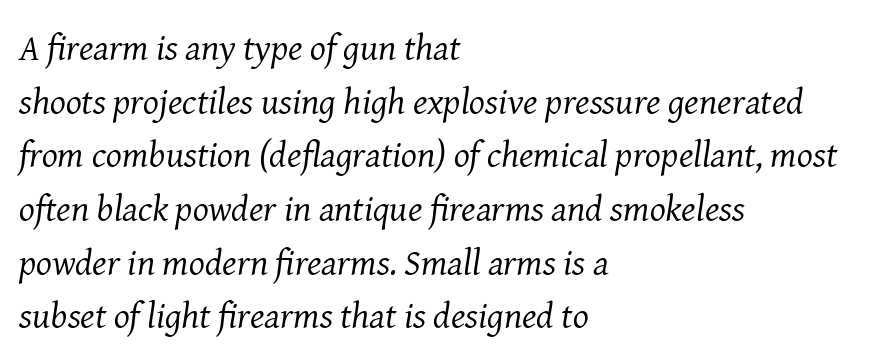
The image shows 37 px regular-weight serif type, italic (leaning right); set left-aligned, normal line spacing (1.45x), normal letter spacing, not underlined; medium stroke contrast and a medium x-height.
